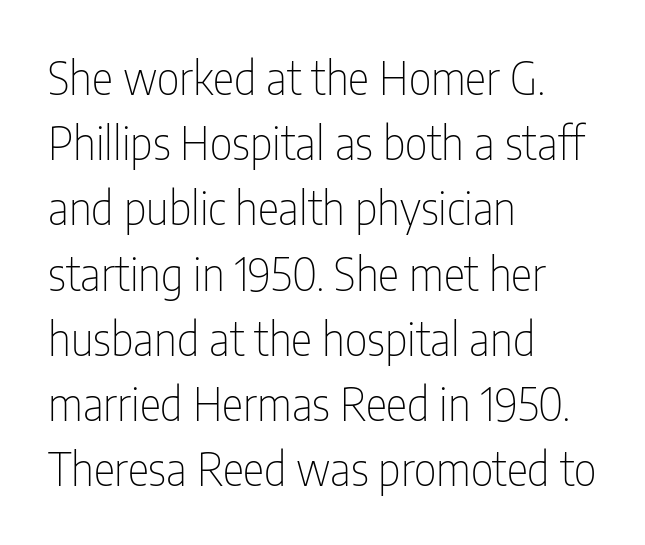
A light-to-regular cut is what we see here. The space beneath each line is pristine and unruled. Is the letter spacing exaggerated? No — it looks like the ordinary default. Horizontal bands of white between lines are of average thickness. The passage shown is typed in a proportional face where columns would drift.
